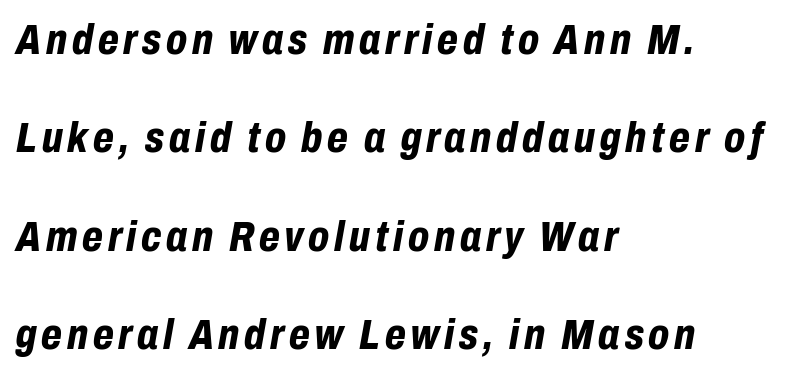
{"italic": "yes", "lean": "right", "slant_degrees": 10, "bold": "yes", "weight": "bold", "width": "condensed", "stroke_contrast": "low", "x_height": "medium", "monospaced": "no", "underline": "no", "align": "left", "line_spacing": "loose", "line_spacing_ratio": 2.29, "glyph_px": 43}
